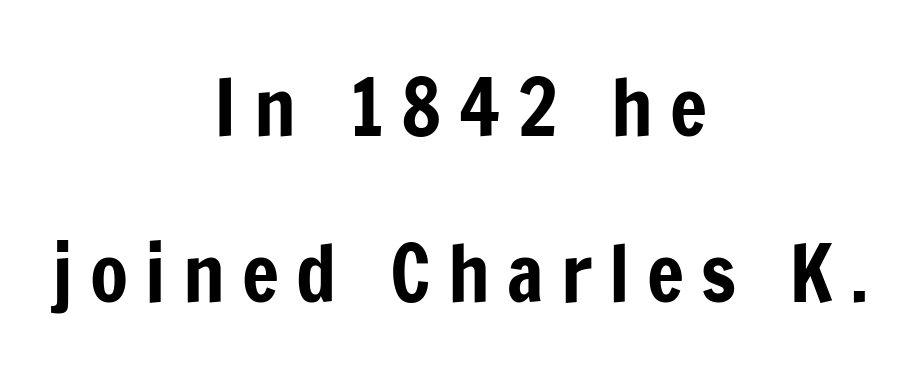
The baseline area is clear. One-word summary of the alignment: center. Observe the absence of serifs on each vertical stroke in this sample. Notice the wide empty band between every row — that's loose leading. These lines are rendered in a variable-pitch font. This is the regular roman posture of the typeface.
